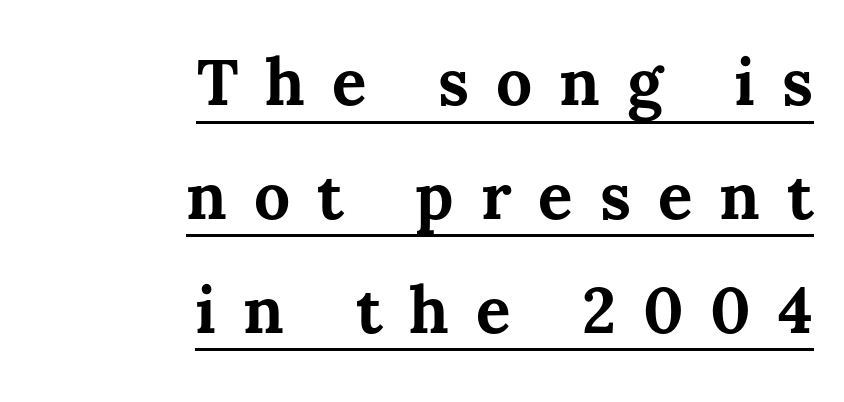
Rendered with straight, roman letterforms. The face used here is rendered with a markedly widened letterfit. Emphasis is given by a line drawn under the lettering. The letters advance in unequal steps, a hallmark of proportional type.
